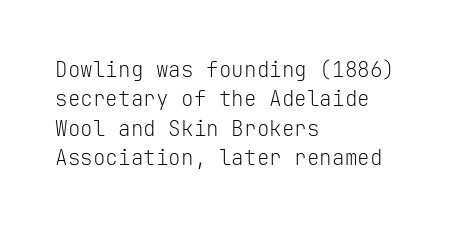
Q: Is the text bold? A: No.
Q: Is the text italic (slanted)? A: No, it is upright.
Q: Is the text underlined? A: No.
Q: How is the paragraph aligned? A: Left-aligned.
Q: Is the spacing between letters normal or unusually wide? A: Normal.
Q: Is the spacing between lines tight, normal or loose? A: Normal.
